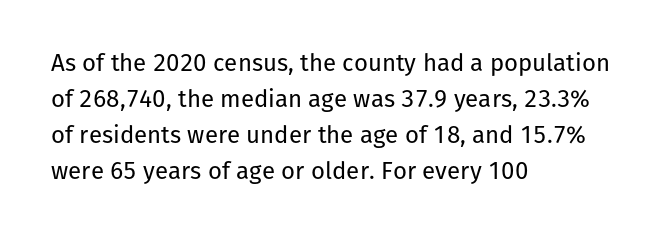
{"italic": "no", "bold": "no", "underline": "no", "align": "left", "line_spacing": "normal", "line_spacing_ratio": 1.5, "letter_spacing": "normal", "letter_spacing_em": 0.0, "glyph_px": 24}
